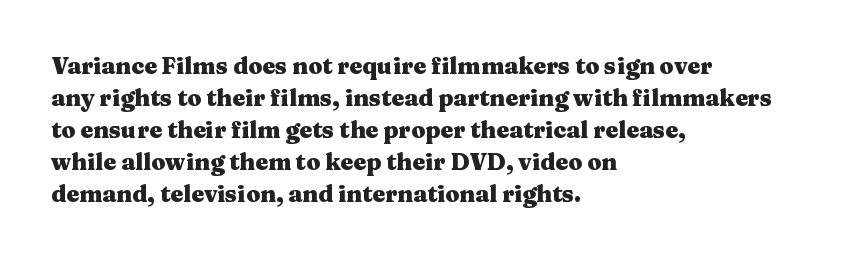
{"italic": "no", "bold": "yes", "underline": "no", "align": "left", "line_spacing": "normal", "line_spacing_ratio": 1.39, "letter_spacing": "normal", "letter_spacing_em": 0.0, "glyph_px": 23}
